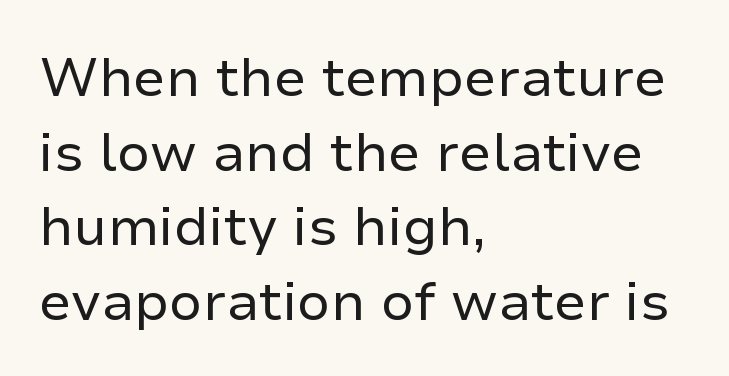
The image shows 54 px regular-weight sans-serif type, upright; set left-aligned, normal line spacing (1.38x), normal letter spacing, not underlined; low stroke contrast and a medium x-height.
